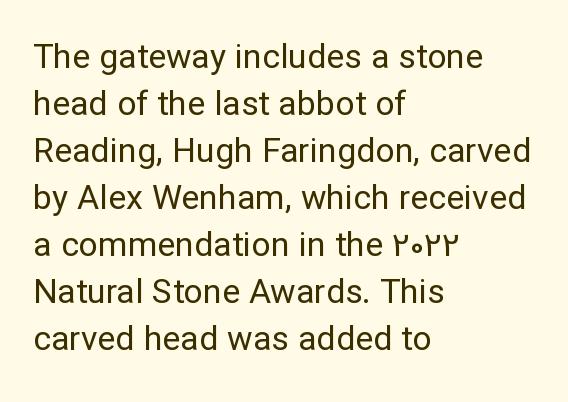
Normally led — the rows are evenly, conventionally spaced. The font is comparable to plain body text, perhaps lighter. You can tell it's not italic because the verticals are truly vertical. Each word holds together tightly as a unit, with standard inter-letter gaps. The rendering uses natural spacing where letterforms have individual widths.
